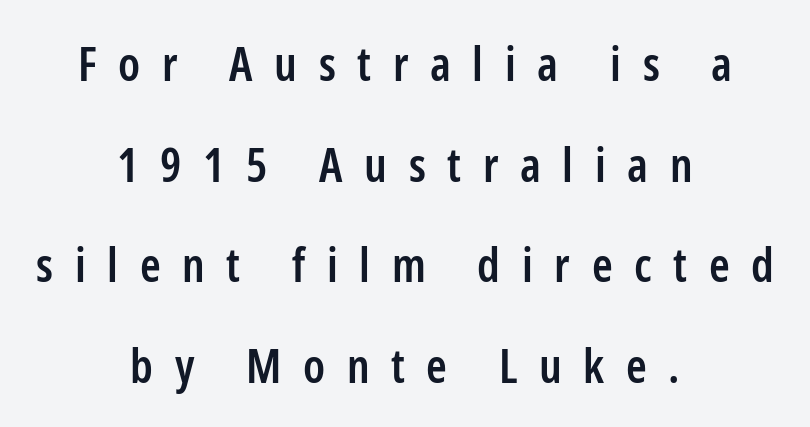
Q: Is the text bold? A: Semi-bold.
Q: Is the text italic (slanted)? A: No, it is upright.
Q: Is the typeface a serif or a sans-serif typeface? A: Sans-serif.
Q: Is the text underlined? A: No.
Q: How is the paragraph aligned? A: Centered.
Q: Is the spacing between letters normal or unusually wide? A: Unusually wide.
Q: Is the spacing between lines tight, normal or loose? A: Loose.
Q: Width (condensed, normal, or wide)? A: Condensed.
Q: Stroke contrast? A: Low.
Q: x-height? A: Medium.
Q: Monospaced? A: No.
